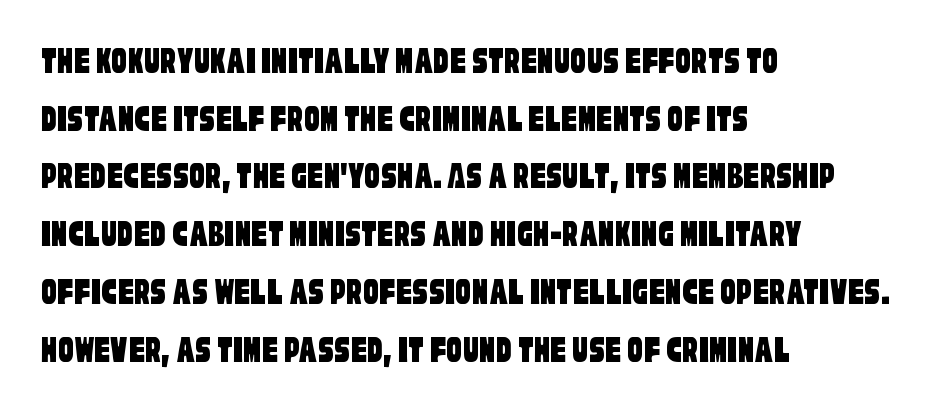
{"serif": "no", "width": "condensed", "stroke_contrast": "low", "x_height": "large", "monospaced": "no", "underline": "no", "align": "left", "line_spacing": "normal", "line_spacing_ratio": 1.48, "letter_spacing": "normal", "letter_spacing_em": 0.0, "glyph_px": 39}
